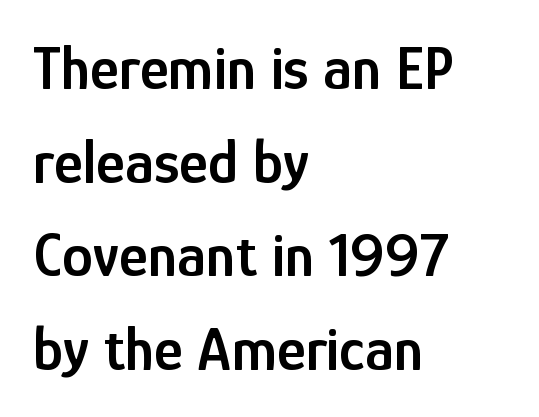
Q: Is the text bold? A: Semi-bold.
Q: Is the text italic (slanted)? A: No, it is upright.
Q: Is the typeface a serif or a sans-serif typeface? A: Sans-serif.
Q: Is the text underlined? A: No.
Q: How is the paragraph aligned? A: Left-aligned.
Q: Is the spacing between letters normal or unusually wide? A: Normal.
Q: Is the spacing between lines tight, normal or loose? A: Normal.
Q: Width (condensed, normal, or wide)? A: Condensed.
Q: Stroke contrast? A: Low.
Q: x-height? A: Medium.
Q: Monospaced? A: No.
